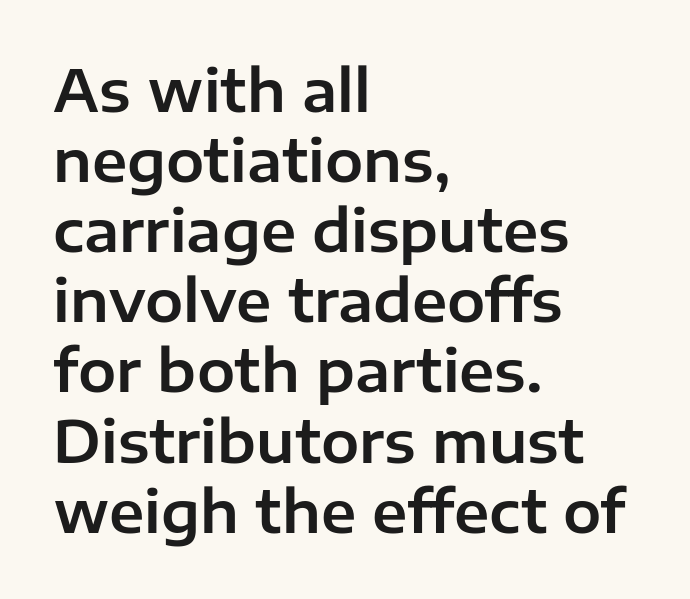
Q: Is the text italic (slanted)? A: No, it is upright.
Q: Is the typeface a serif or a sans-serif typeface? A: Sans-serif.
Q: Is the text underlined? A: No.
Q: How is the paragraph aligned? A: Left-aligned.
Q: Is the spacing between letters normal or unusually wide? A: Normal.
Q: Width (condensed, normal, or wide)? A: Normal.
Q: Stroke contrast? A: Low.
Q: x-height? A: Medium.
Q: Monospaced? A: No.
